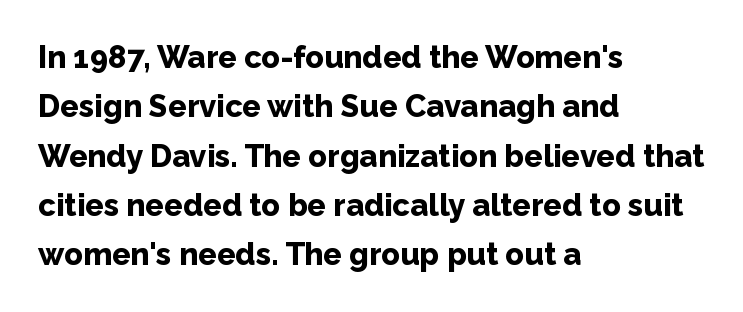
The image shows 31 px bold sans-serif type, upright; set left-aligned, normal line spacing (1.59x), normal letter spacing, not underlined; low stroke contrast and a medium x-height.
